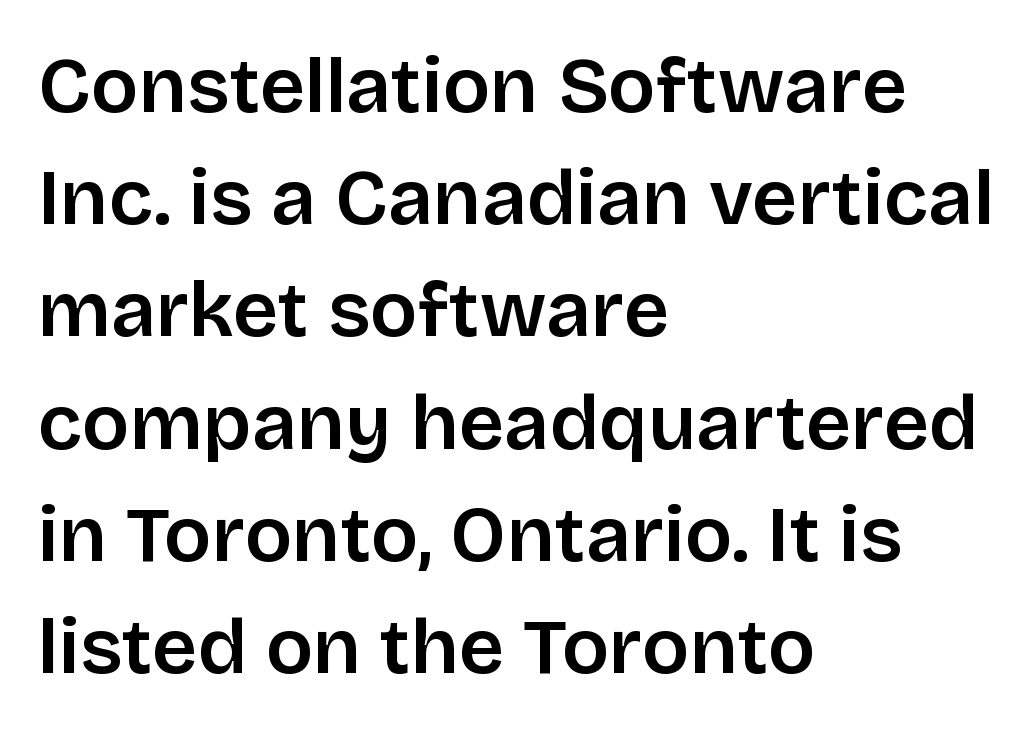
The image shows 79 px sans-serif type, upright; set left-aligned, normal line spacing (1.42x), normal letter spacing, not underlined; low stroke contrast and a large x-height.
